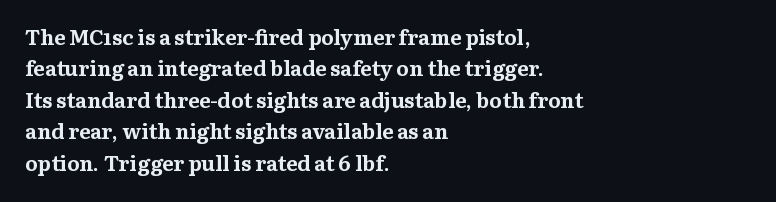
Set as a true bold cut, around the 700 mark. You can tell it's not italic because the verticals are truly vertical. Horizontally, the lines are justified to the leading edge only. Evenly set lines give the paragraph a standard silhouette. Just letters on the line, the space beneath them empty. Compared with typical body copy, the letter spacing here is the same.
